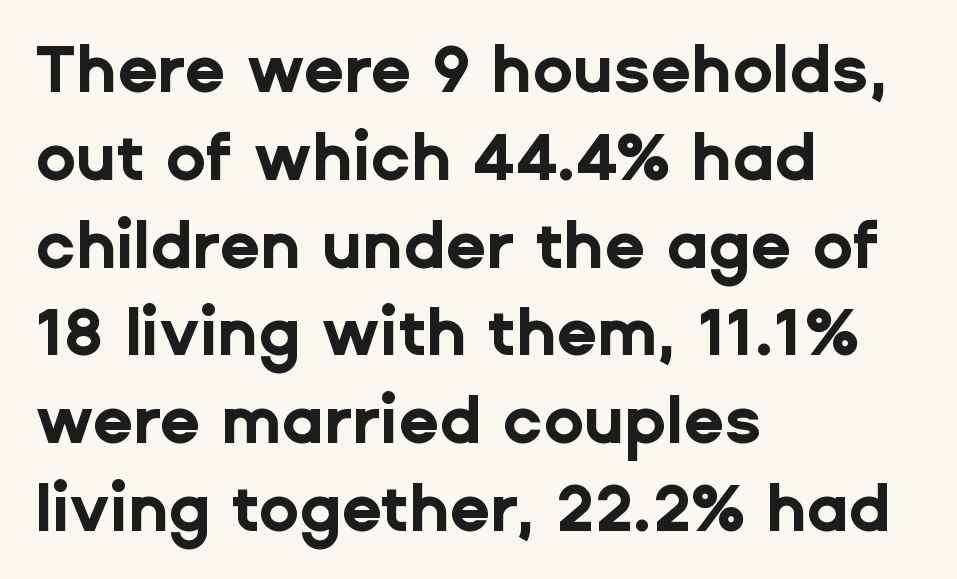
The image shows 66 px bold sans-serif type, upright; set left-aligned, normal line spacing (1.33x), normal letter spacing, not underlined; low stroke contrast and a medium x-height.
